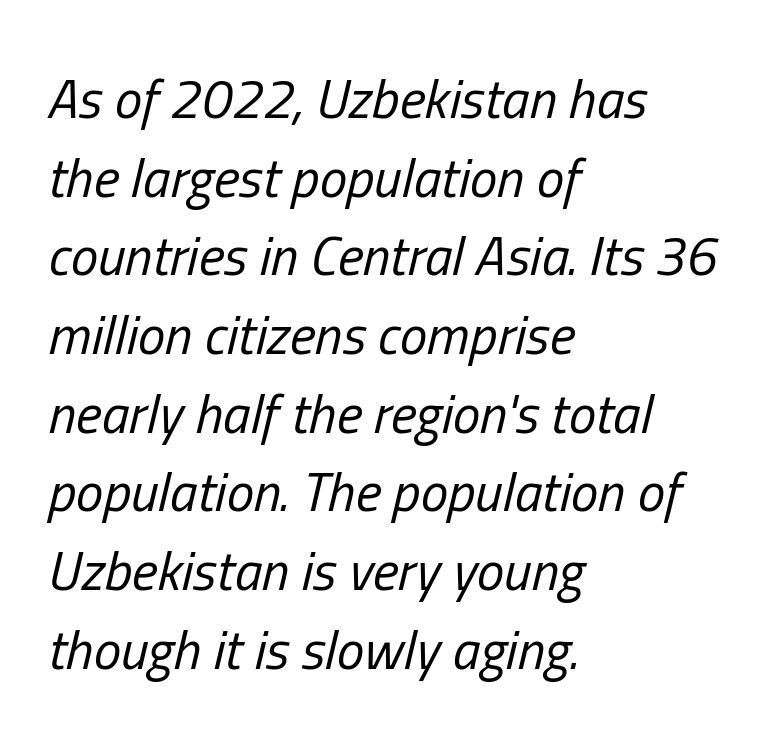
{"italic": "yes", "lean": "right", "slant_degrees": 13, "bold": "no", "weight": "regular", "width": "condensed", "stroke_contrast": "low", "x_height": "medium", "monospaced": "no", "underline": "no", "align": "left", "line_spacing": "normal", "line_spacing_ratio": 1.43, "letter_spacing": "normal", "letter_spacing_em": 0.0, "glyph_px": 55}
